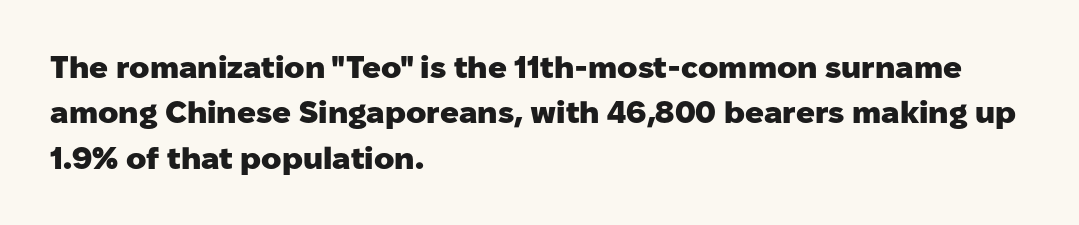
Q: Is the text bold? A: Yes.
Q: Is the text italic (slanted)? A: No, it is upright.
Q: Is the typeface a serif or a sans-serif typeface? A: Sans-serif.
Q: Is the text underlined? A: No.
Q: How is the paragraph aligned? A: Left-aligned.
Q: Is the spacing between letters normal or unusually wide? A: Normal.
Q: Is the spacing between lines tight, normal or loose? A: Normal.
Q: Width (condensed, normal, or wide)? A: Normal.
Q: Stroke contrast? A: Low.
Q: x-height? A: Medium.
Q: Monospaced? A: No.
